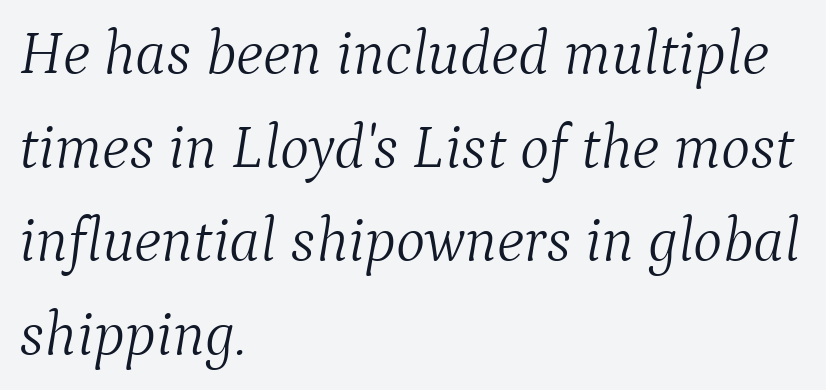
The image shows 62 px light serif type, italic (leaning right); set left-aligned, normal line spacing (1.51x), normal letter spacing, not underlined; medium stroke contrast and a medium x-height.
